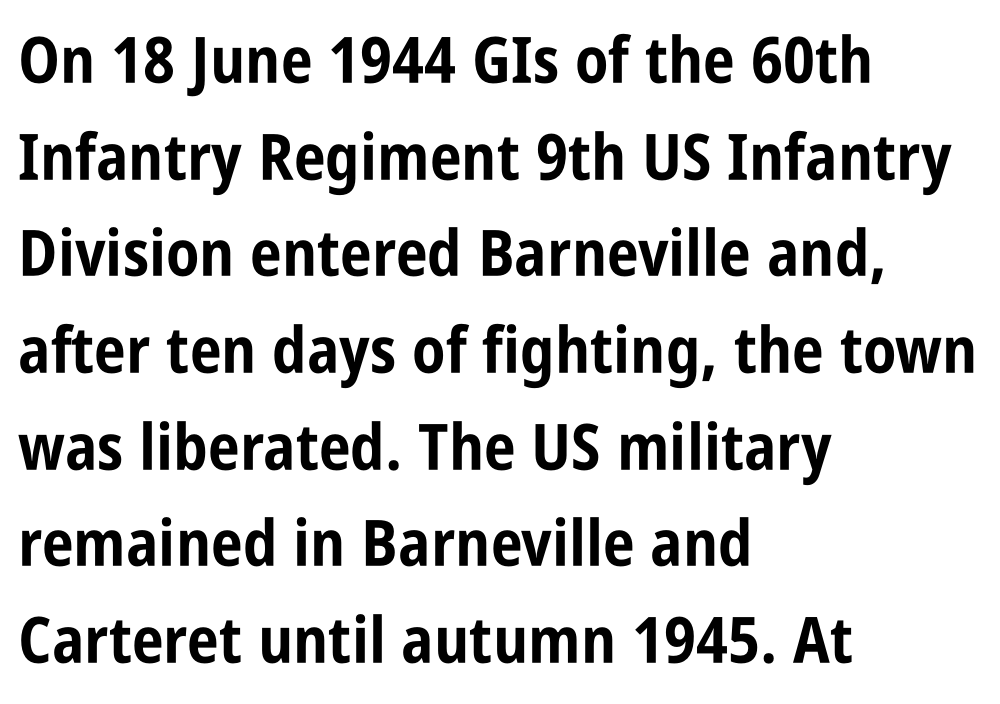
Alignment: flush left. Spacing between characters is what you'd get straight out of the box. The passage shown stacks its lines at a standard gap. The lettering stays uniformly vertical, giving the passage a roman look. Descenders are the only things crossing below the line. Spacing verdict: proportional, widths tailored to each character.
